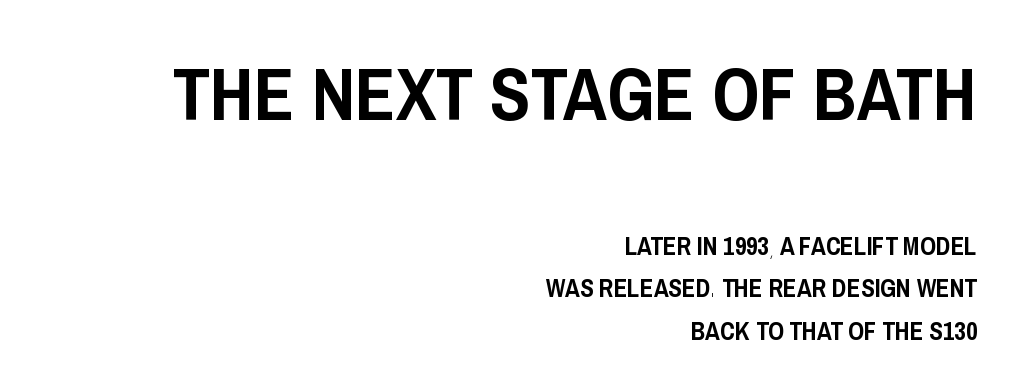
The strip under each line holds only bare page. Between these two stacked blocks, the higher one wins on size. The passage shown is typeset with a sans-serif family. Notice how the stems are strictly vertical — no italics here. The paragraph has a hard right edge and a soft left edge.
